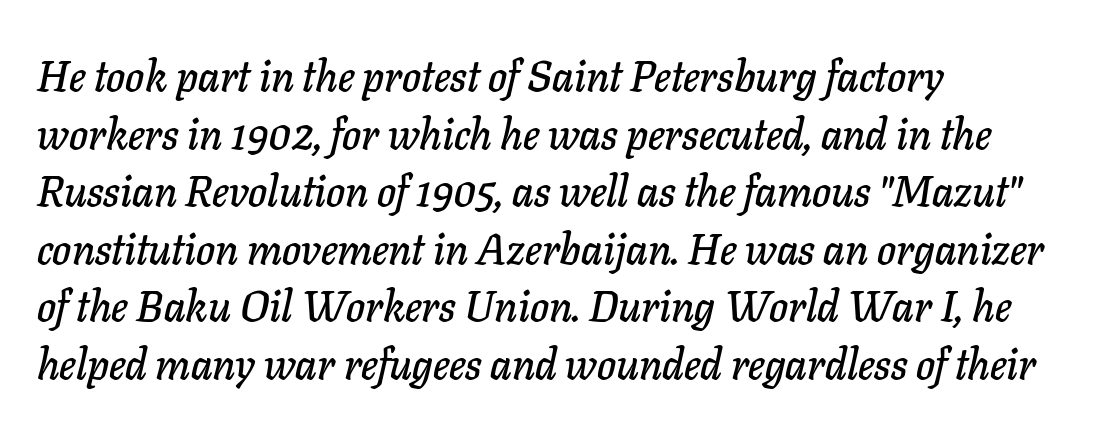
{"italic": "yes", "lean": "right", "slant_degrees": 11, "width": "normal", "stroke_contrast": "low", "x_height": "medium", "monospaced": "no", "underline": "no", "align": "left", "line_spacing": "normal", "line_spacing_ratio": 1.34, "letter_spacing": "normal", "letter_spacing_em": 0.0, "glyph_px": 43}
